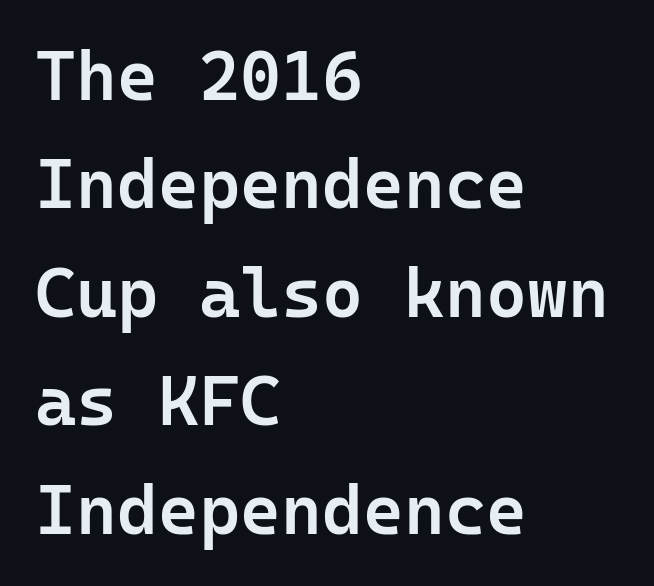
Q: Is the text bold? A: Semi-bold.
Q: Is the text italic (slanted)? A: No, it is upright.
Q: Is the typeface a serif or a sans-serif typeface? A: Sans-serif.
Q: Is the text underlined? A: No.
Q: How is the paragraph aligned? A: Left-aligned.
Q: Is the spacing between letters normal or unusually wide? A: Normal.
Q: Is the spacing between lines tight, normal or loose? A: Normal.
Q: Width (condensed, normal, or wide)? A: Normal.
Q: Stroke contrast? A: Low.
Q: x-height? A: Medium.
Q: Monospaced? A: Yes.
